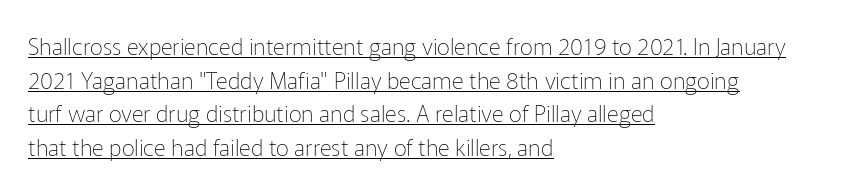
{"italic": "no", "bold": "no", "underline": "yes", "align": "left", "line_spacing": "normal", "line_spacing_ratio": 1.46, "letter_spacing": "normal", "letter_spacing_em": 0.0, "glyph_px": 23}
